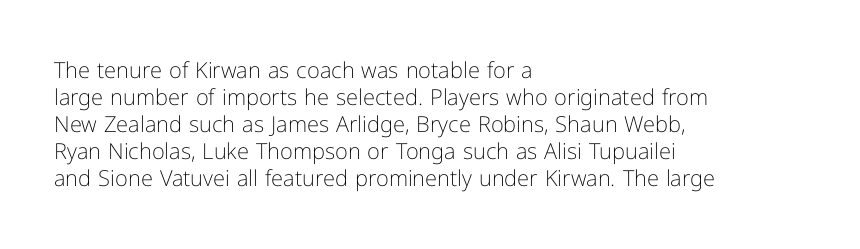
Q: Is the text bold? A: No.
Q: Is the text italic (slanted)? A: No, it is upright.
Q: Is the text underlined? A: No.
Q: How is the paragraph aligned? A: Left-aligned.
Q: Is the spacing between letters normal or unusually wide? A: Normal.
